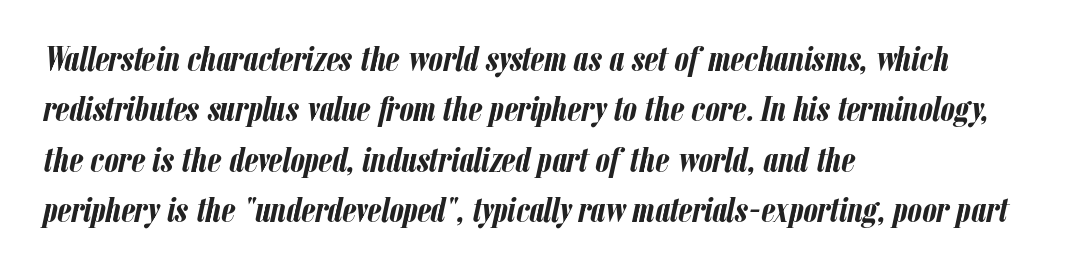
Q: Is the text bold? A: Yes.
Q: Is the text italic (slanted)? A: Yes, it leans right by about 12 degrees.
Q: Is the text underlined? A: No.
Q: How is the paragraph aligned? A: Left-aligned.
Q: Is the spacing between letters normal or unusually wide? A: Normal.
Q: Is the spacing between lines tight, normal or loose? A: Normal.
Q: Width (condensed, normal, or wide)? A: Condensed.
Q: Stroke contrast? A: Low.
Q: x-height? A: Medium.
Q: Monospaced? A: No.
